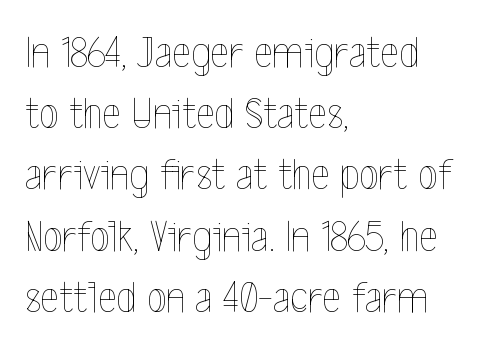
The image shows 45 px thin, condensed type, upright; set left-aligned, normal line spacing (1.36x), normal letter spacing, not underlined; a medium x-height.
